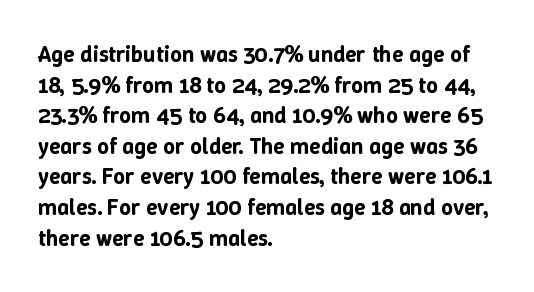
Q: Is the text italic (slanted)? A: No, it is upright.
Q: Is the text underlined? A: No.
Q: How is the paragraph aligned? A: Left-aligned.
Q: Is the spacing between letters normal or unusually wide? A: Normal.
Q: Is the spacing between lines tight, normal or loose? A: Normal.
